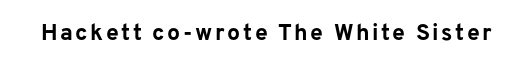
Q: Is the text bold? A: Yes.
Q: Is the text italic (slanted)? A: No, it is upright.
Q: Is the text underlined? A: No.
